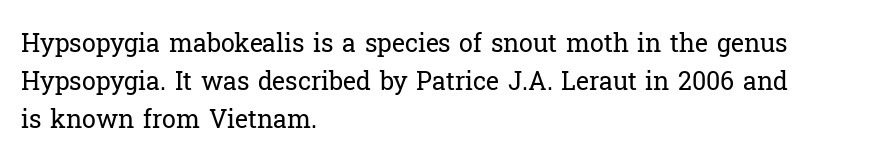
Q: Is the text bold? A: No.
Q: Is the text italic (slanted)? A: No, it is upright.
Q: Is the text underlined? A: No.
Q: How is the paragraph aligned? A: Left-aligned.
Q: Is the spacing between letters normal or unusually wide? A: Normal.
Q: Is the spacing between lines tight, normal or loose? A: Normal.
